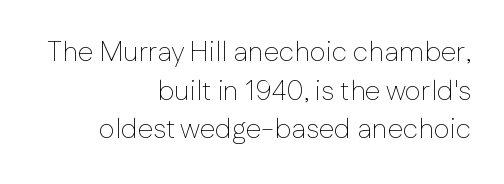
Q: Is the text bold? A: No.
Q: Is the text italic (slanted)? A: No, it is upright.
Q: Is the typeface a serif or a sans-serif typeface? A: Sans-serif.
Q: Is the text underlined? A: No.
Q: How is the paragraph aligned? A: Right-aligned.
Q: Is the spacing between letters normal or unusually wide? A: Normal.
Q: Is the spacing between lines tight, normal or loose? A: Normal.
Q: Width (condensed, normal, or wide)? A: Normal.
Q: Stroke contrast? A: Low.
Q: x-height? A: Medium.
Q: Monospaced? A: No.
